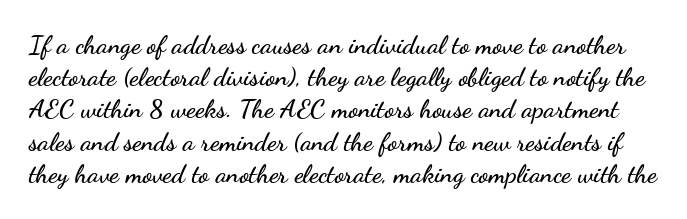
There is no visible air inserted between adjacent glyphs. The passage shown is not underscored anywhere.
